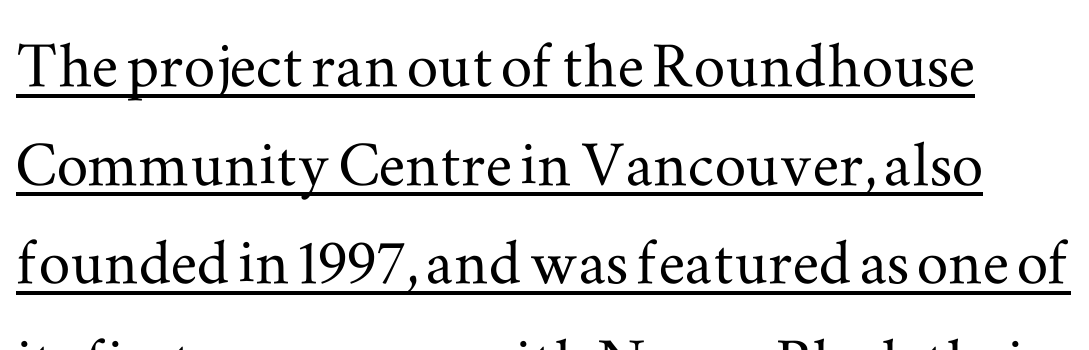
{"serif": "yes", "italic": "no", "width": "wide", "stroke_contrast": "medium", "x_height": "small", "monospaced": "no", "underline": "yes", "line_spacing": "normal", "line_spacing_ratio": 1.25, "letter_spacing": "normal", "letter_spacing_em": 0.0, "glyph_px": 79}
